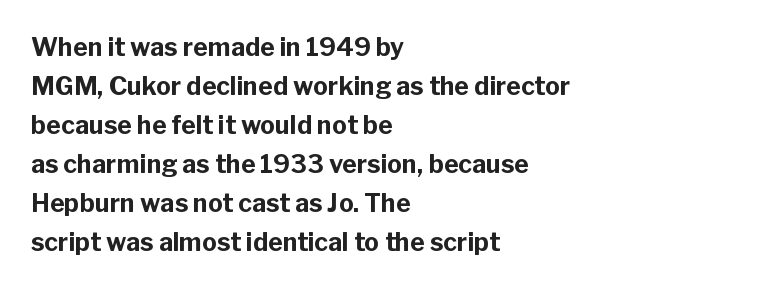
Q: Is the text bold? A: Yes.
Q: Is the text italic (slanted)? A: No, it is upright.
Q: Is the text underlined? A: No.
Q: How is the paragraph aligned? A: Left-aligned.
Q: Is the spacing between letters normal or unusually wide? A: Normal.
Q: Is the spacing between lines tight, normal or loose? A: Normal.
